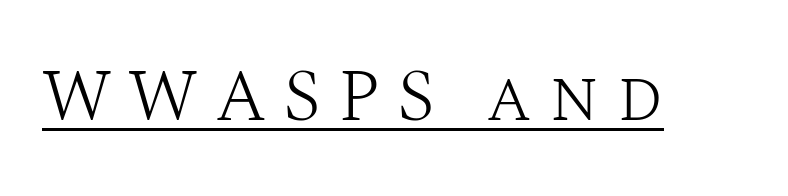
Q: Is the text bold? A: No.
Q: Is the text italic (slanted)? A: No, it is upright.
Q: Is the typeface a serif or a sans-serif typeface? A: Serif.
Q: Is the text underlined? A: Yes.
Q: Is the spacing between letters normal or unusually wide? A: Unusually wide.
Q: Width (condensed, normal, or wide)? A: Normal.
Q: Stroke contrast? A: Medium.
Q: x-height? A: Large.
Q: Monospaced? A: No.
